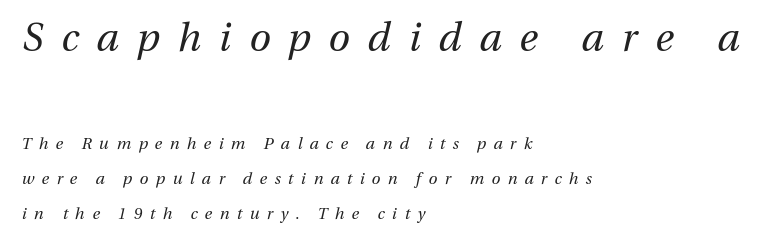
{"italic": "yes", "lean": "right", "slant_degrees": 13, "bold": "no", "weight": "regular", "width": "normal", "stroke_contrast": "medium", "x_height": "medium", "monospaced": "no", "underline": "no", "align": "left", "line_spacing": "loose", "line_spacing_ratio": 2.18, "letter_spacing": "wide", "letter_spacing_em": 0.46, "larger_block": "first", "size_ratio": 2.44, "glyph_px": 39}
